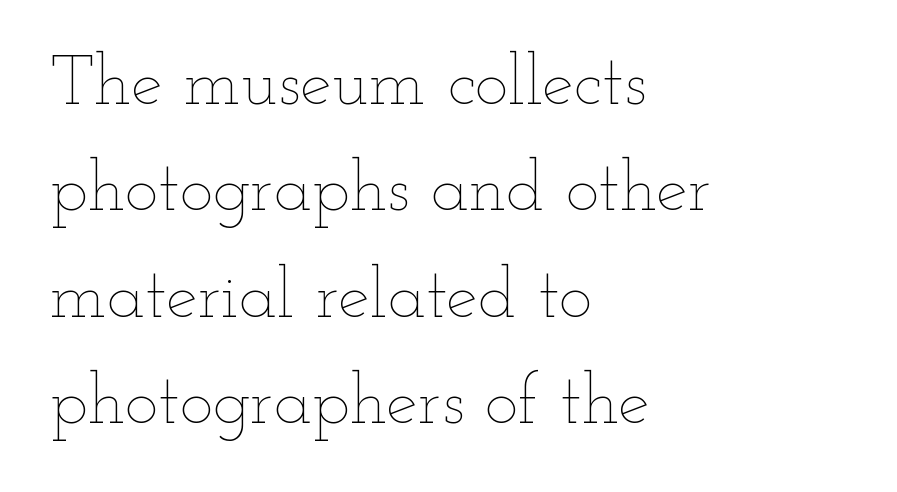
The image shows 71 px thin, wide type, upright; set left-aligned, normal line spacing (1.5x), normal letter spacing, not underlined; low stroke contrast and a small x-height.
